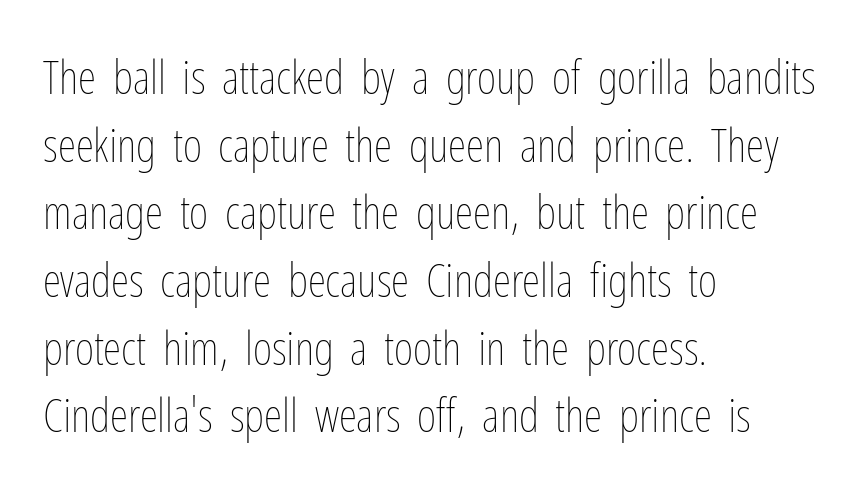
The type sits square on the baseline with zero lean. The rendering keeps characters at their native spacing. Quick note: interline space is typical. Here the designer chose a conventional face with non-uniform glyph widths. Only glyphs here, with clear space below each row. The compositor pushed each line to the left boundary.
